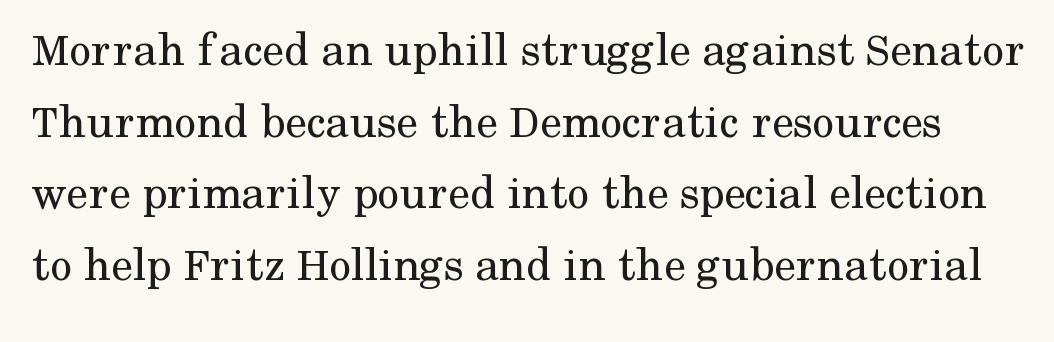
The image shows 49 px regular-weight serif type, upright; set normal line spacing (1.46x), normal letter spacing, not underlined; medium stroke contrast and a medium x-height.
